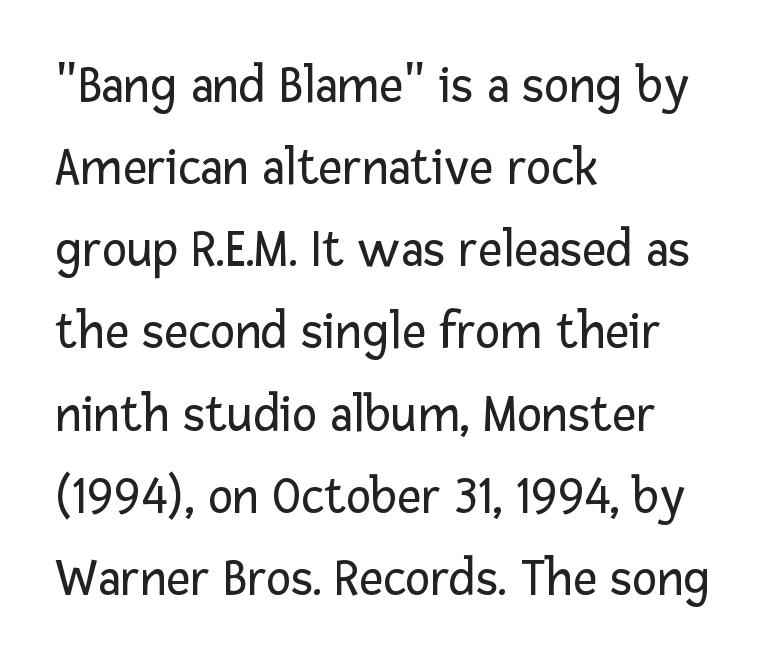
Tracking value appears to be zero — textbook default spacing. The passage shown is not underscored anywhere. Regarding serifs, this sample does without them. Line beginnings align vertically; line endings do not. The face looks like a standard text weight, possibly lighter.
